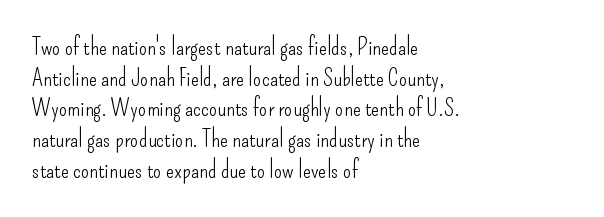
{"italic": "no", "bold": "no", "underline": "no", "align": "left", "line_spacing": "normal", "line_spacing_ratio": 1.28, "letter_spacing": "normal", "letter_spacing_em": 0.0, "glyph_px": 24}
